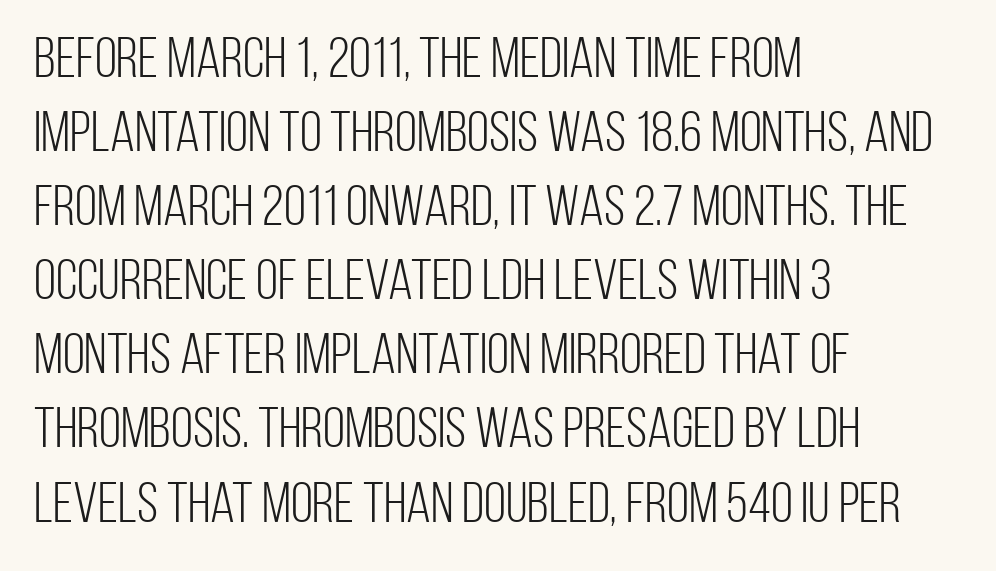
The image shows 57 px light, condensed sans-serif type, upright; set left-aligned, normal line spacing (1.3x), normal letter spacing, not underlined; low stroke contrast and a large x-height.
